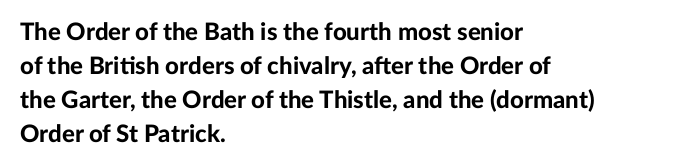
{"italic": "no", "bold": "yes", "underline": "no", "align": "left", "line_spacing": "normal", "line_spacing_ratio": 1.42, "letter_spacing": "normal", "letter_spacing_em": 0.0, "glyph_px": 24}
